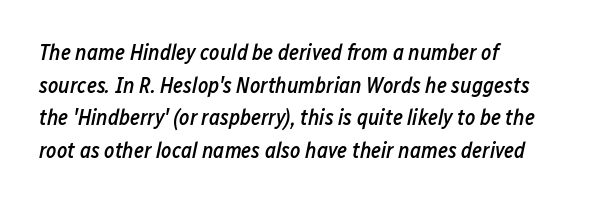
The image shows 22 px text type, italic (leaning right); set left-aligned, normal line spacing (1.48x), normal letter spacing, not underlined.
